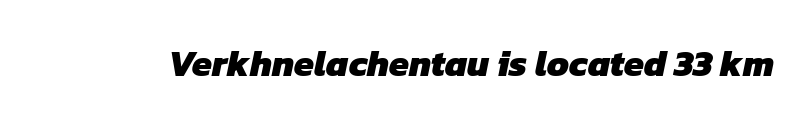
The image shows 36 px heavy sans-serif type; set normal letter spacing, not underlined; low stroke contrast and a medium x-height.
